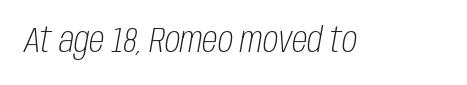
{"italic": "yes", "lean": "right", "slant_degrees": 10, "bold": "no", "weight": "light", "width": "condensed", "stroke_contrast": "low", "x_height": "large", "monospaced": "no", "underline": "no", "letter_spacing": "normal", "letter_spacing_em": 0.0, "glyph_px": 35}
